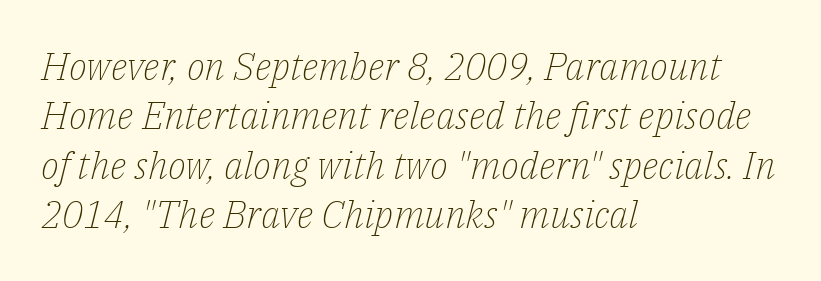
The typesetting does not lean heavy: it is not bold. Horizontal alignment here is leftward, the default for most running prose. This sample keeps an unexceptional amount of space between lines. Only glyphs here, with clear space below each row. Here the glyphs are tracked normally, forming tight word shapes.
